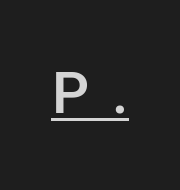
{"serif": "no", "italic": "no", "bold": "semi", "weight": "semibold", "width": "normal", "stroke_contrast": "low", "x_height": "medium", "monospaced": "no", "underline": "yes", "letter_spacing": "wide", "letter_spacing_em": 0.39, "glyph_px": 58}
